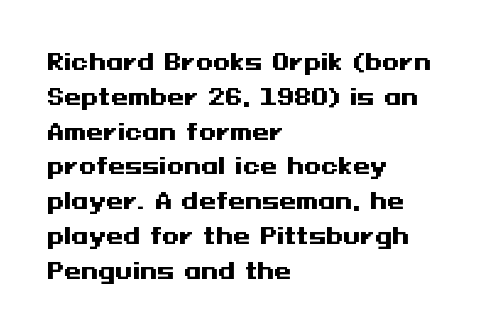
One-word summary of the alignment: left. Characters remain perfectly vertical along every line. Words float on clear page, feet unadorned. Look at the tracking — it's just the regular setting, nothing added.
